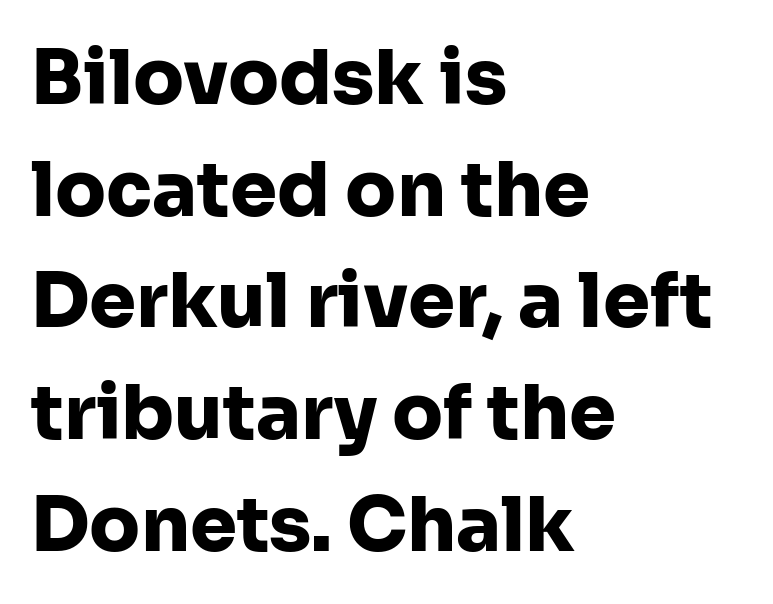
A classic flush-left, rag-right setting is used for this passage. Rule under the text: the space is simply empty. Glyph-to-glyph distance matches everyday printed text. Summary of weight: heavy, a full bold. Looks like regular typesetting: each glyph gets only the width it needs.
